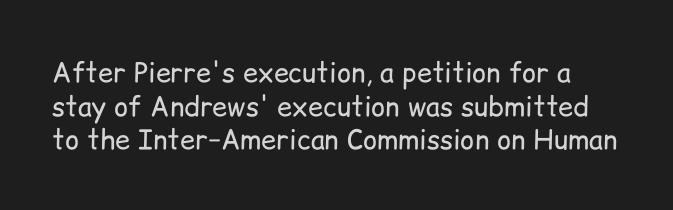
Q: Is the text bold? A: No.
Q: Is the text italic (slanted)? A: No, it is upright.
Q: Is the text underlined? A: No.
Q: Is the spacing between letters normal or unusually wide? A: Normal.
Q: Is the spacing between lines tight, normal or loose? A: Normal.
